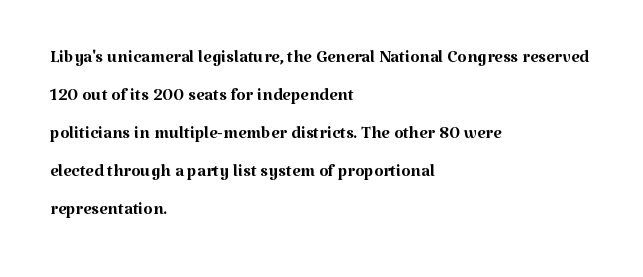
The image shows 24 px text type, upright; set left-aligned, normal line spacing (1.58x), normal letter spacing, not underlined.
